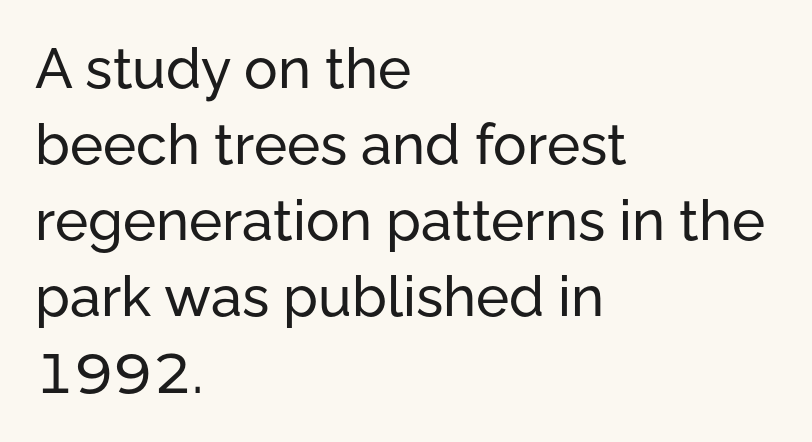
{"serif": "no", "italic": "no", "width": "normal", "stroke_contrast": "low", "x_height": "medium", "monospaced": "no", "underline": "no", "align": "left", "line_spacing": "normal", "line_spacing_ratio": 1.36, "letter_spacing": "normal", "letter_spacing_em": 0.0, "glyph_px": 56}
